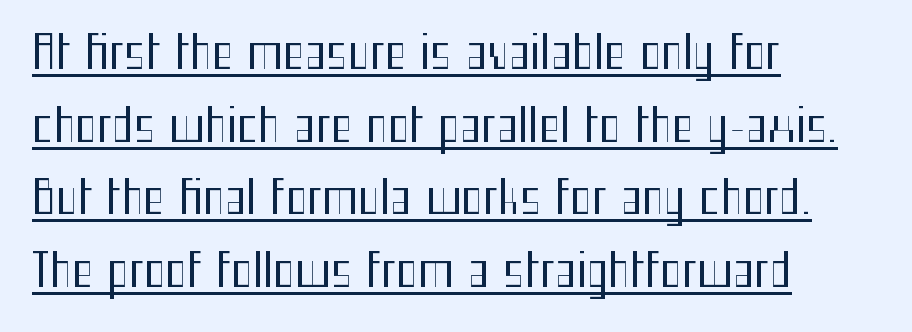
The image shows 46 px regular-weight, condensed sans-serif type, upright; set left-aligned, normal line spacing (1.58x), normal letter spacing, underlined; medium stroke contrast and a medium x-height.
